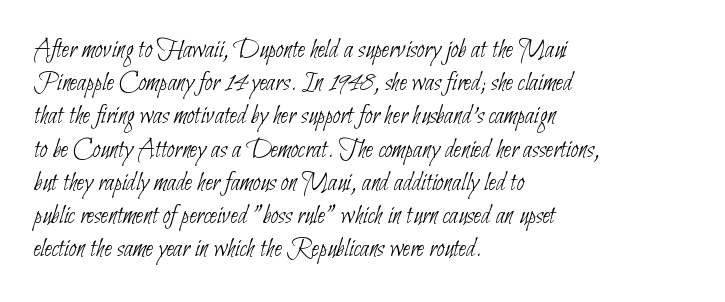
Q: Is the text bold? A: No.
Q: Is the text underlined? A: No.
Q: How is the paragraph aligned? A: Left-aligned.
Q: Is the spacing between letters normal or unusually wide? A: Normal.
